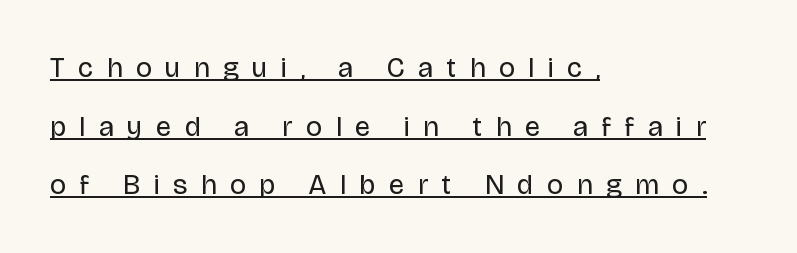
Q: Is the text bold? A: No.
Q: Is the text italic (slanted)? A: No, it is upright.
Q: Is the typeface a serif or a sans-serif typeface? A: Sans-serif.
Q: Is the text underlined? A: Yes.
Q: How is the paragraph aligned? A: Left-aligned.
Q: Is the spacing between letters normal or unusually wide? A: Unusually wide.
Q: Is the spacing between lines tight, normal or loose? A: Loose.
Q: Width (condensed, normal, or wide)? A: Normal.
Q: Stroke contrast? A: Low.
Q: x-height? A: Large.
Q: Monospaced? A: No.
